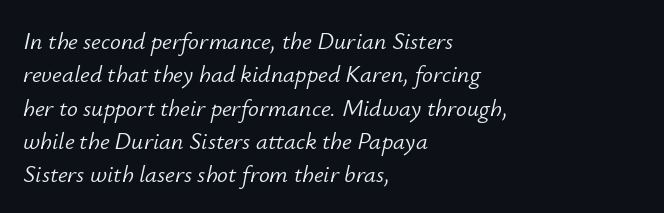
The image shows 24 px text type, italic (leaning right); set left-aligned, normal line spacing (1.39x), normal letter spacing, not underlined.
